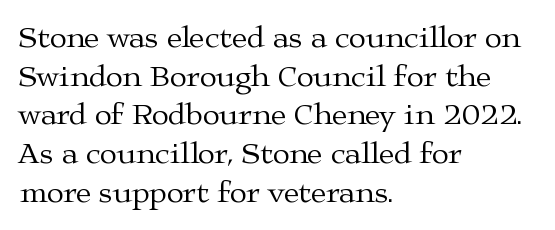
{"serif": "yes", "italic": "no", "bold": "no", "weight": "regular", "width": "wide", "stroke_contrast": "medium", "x_height": "medium", "monospaced": "no", "underline": "no", "align": "left", "line_spacing": "normal", "line_spacing_ratio": 1.25, "letter_spacing": "normal", "letter_spacing_em": 0.0, "glyph_px": 31}
